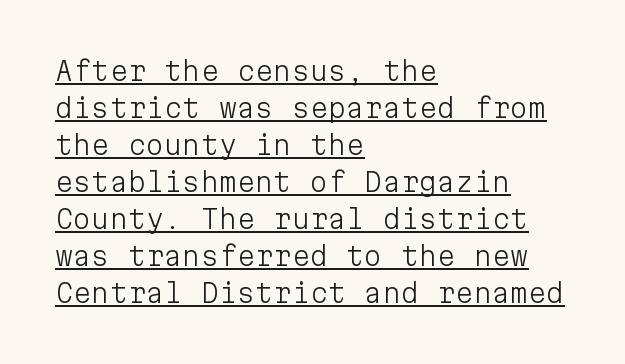
{"italic": "no", "bold": "no", "underline": "yes", "align": "left", "line_spacing": "normal", "line_spacing_ratio": 1.42, "letter_spacing": "normal", "letter_spacing_em": 0.0, "glyph_px": 26}
